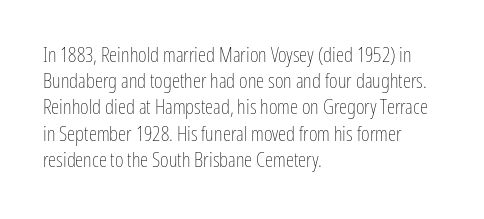
Does extra space separate the letters? No, they use regular spacing. Layout note: lines flush left. The area under the type is left untouched. This reads as an unemphasized weight, regular at the heaviest. This is roman type, the default non-slanted kind. Vertical spacing — default.
